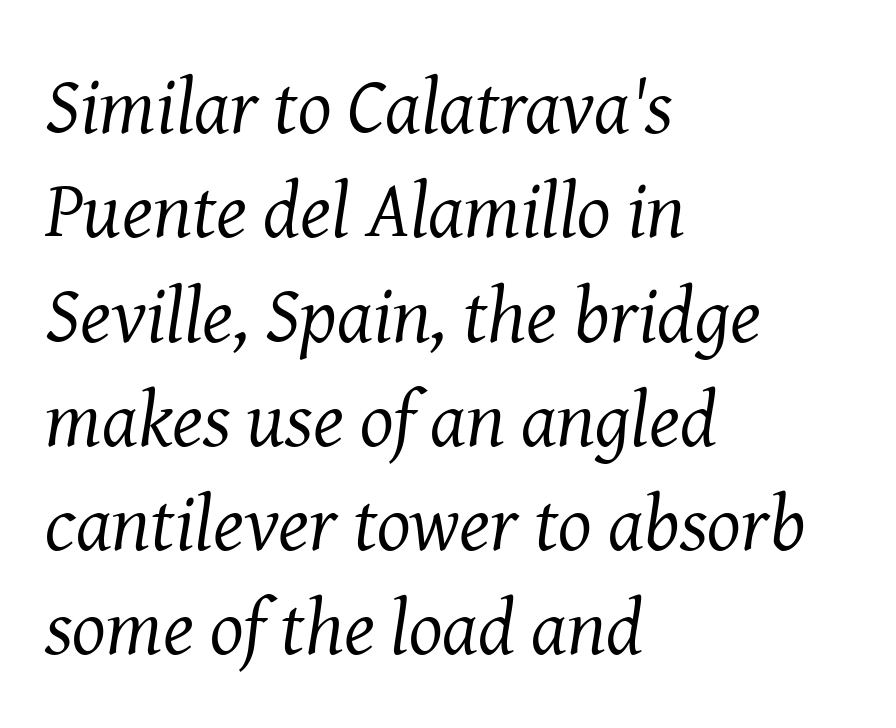
Varying glyph widths throughout — classic text-font behaviour. Italic: yes, the glyphs are oblique. The letterforms sit at book weight or below. The type family on display is of the serif kind. You could call the tracking neutral — neither tight nor loose.
